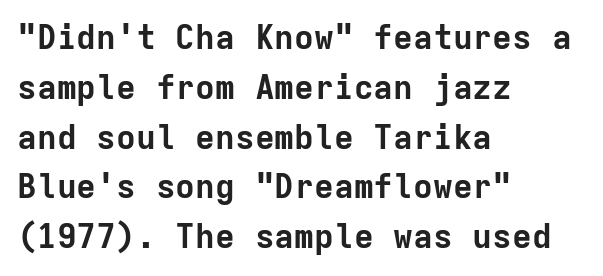
The image shows 33 px bold sans-serif type, upright, monospaced; set left-aligned, normal line spacing (1.51x), normal letter spacing, not underlined; low stroke contrast and a medium x-height.
